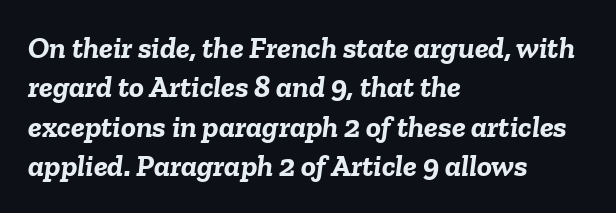
Q: Is the text bold? A: Yes.
Q: Is the text italic (slanted)? A: Yes, it leans right by about 6 degrees.
Q: Is the text underlined? A: No.
Q: How is the paragraph aligned? A: Left-aligned.
Q: Is the spacing between letters normal or unusually wide? A: Normal.
Q: Is the spacing between lines tight, normal or loose? A: Normal.
Q: Width (condensed, normal, or wide)? A: Normal.
Q: Stroke contrast? A: Low.
Q: x-height? A: Medium.
Q: Monospaced? A: No.
